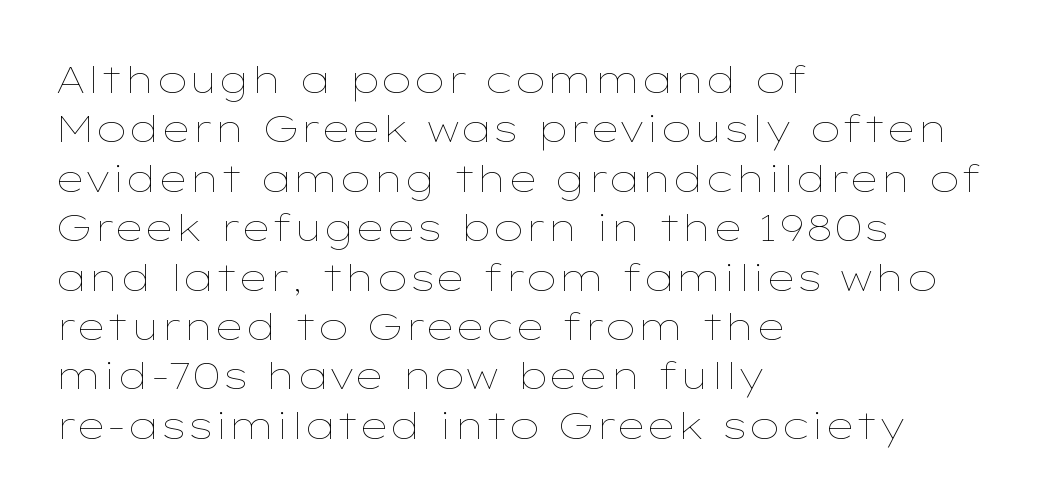
Q: Is the text bold? A: No.
Q: Is the text italic (slanted)? A: No, it is upright.
Q: Is the text underlined? A: No.
Q: How is the paragraph aligned? A: Left-aligned.
Q: Is the spacing between letters normal or unusually wide? A: Normal.
Q: Is the spacing between lines tight, normal or loose? A: Normal.
Q: Width (condensed, normal, or wide)? A: Wide.
Q: Stroke contrast? A: Low.
Q: x-height? A: Medium.
Q: Monospaced? A: No.
